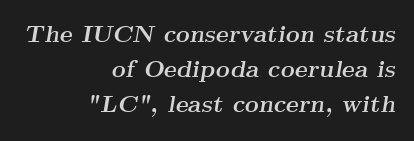
The face used here is rendered with its standard letterfit. Reading down the block, your eye finds every line finishing at a fixed right position. The space directly below the letters is spotless. How would I describe the line gaps? Plain and ordinary. Designer's note — italics engaged.
